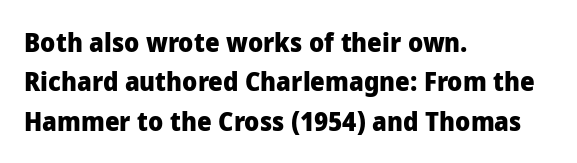
{"italic": "no", "bold": "yes", "underline": "no", "align": "left", "line_spacing": "normal", "line_spacing_ratio": 1.51, "letter_spacing": "normal", "letter_spacing_em": 0.0, "glyph_px": 26}
